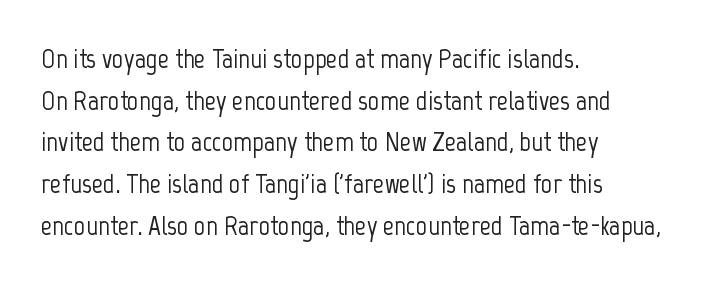
{"serif": "no", "italic": "no", "width": "condensed", "stroke_contrast": "low", "x_height": "medium", "monospaced": "no", "underline": "no", "align": "left", "line_spacing": "normal", "line_spacing_ratio": 1.49, "letter_spacing": "normal", "letter_spacing_em": 0.0, "glyph_px": 28}
